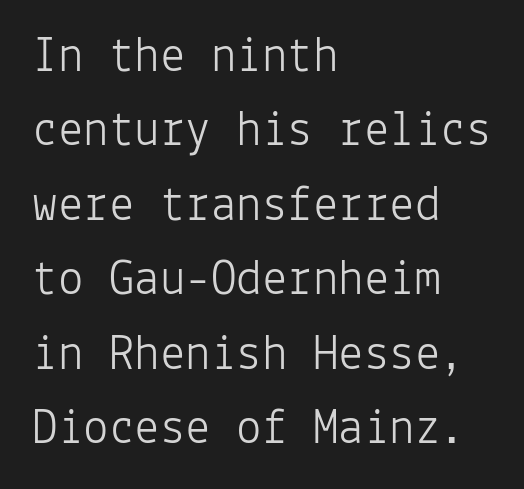
Q: Is the text bold? A: No.
Q: Is the text italic (slanted)? A: No, it is upright.
Q: Is the typeface a serif or a sans-serif typeface? A: Sans-serif.
Q: Is the text underlined? A: No.
Q: How is the paragraph aligned? A: Left-aligned.
Q: Is the spacing between letters normal or unusually wide? A: Normal.
Q: Is the spacing between lines tight, normal or loose? A: Normal.
Q: Width (condensed, normal, or wide)? A: Normal.
Q: Stroke contrast? A: Low.
Q: x-height? A: Medium.
Q: Monospaced? A: Yes.
